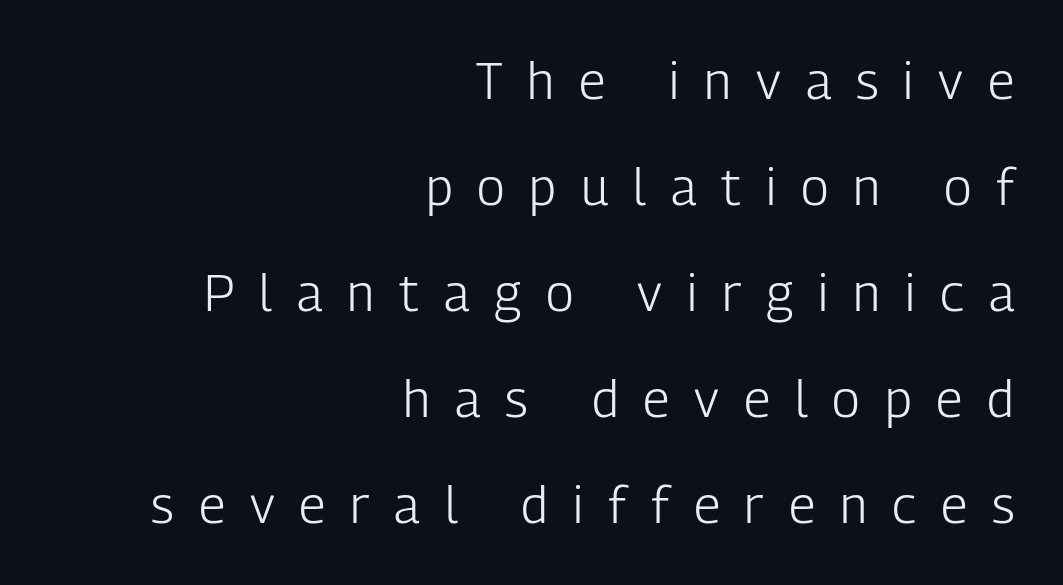
{"serif": "no", "italic": "no", "bold": "no", "weight": "light", "width": "condensed", "stroke_contrast": "low", "x_height": "medium", "monospaced": "no", "underline": "no", "align": "right", "line_spacing": "loose", "line_spacing_ratio": 2.08, "letter_spacing": "wide", "letter_spacing_em": 0.49, "glyph_px": 51}
